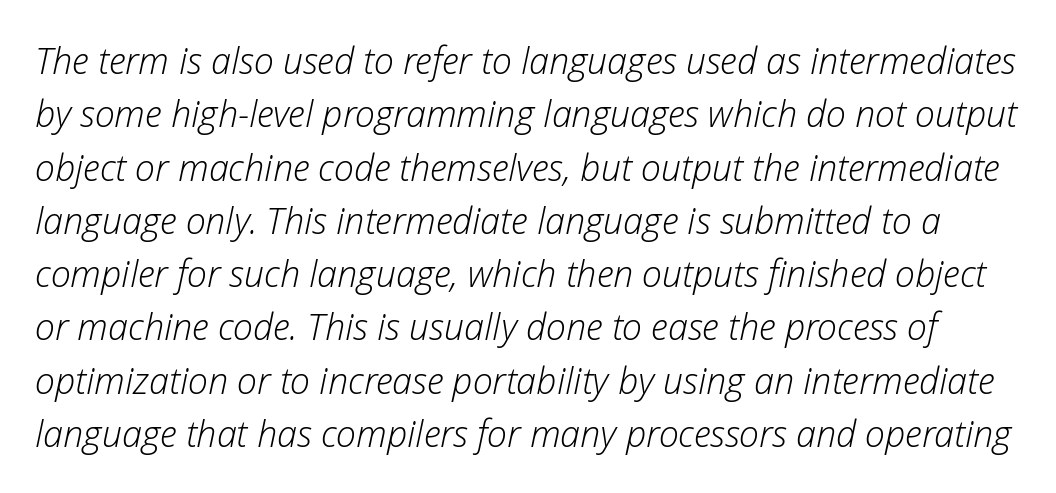
Type without underlining. Is this a fixed-width face? No — the glyphs have proportional, varying widths. Characters follow at the spacing the type designer built in. Each stroke keeps to a modest, everyday thickness or less. One glance says typical: line gaps are just what's usual.
